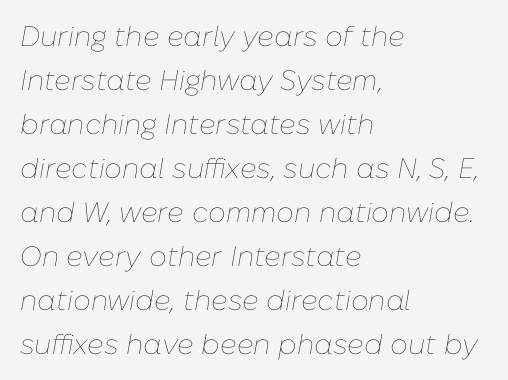
Ink coverage per letter is moderate at most. Does the leading feel generous? No, just average. You could call the tracking neutral — neither tight nor loose. Anything drawn beneath the words? Only blank space. Horizontally, the lines are justified to the leading edge only.
